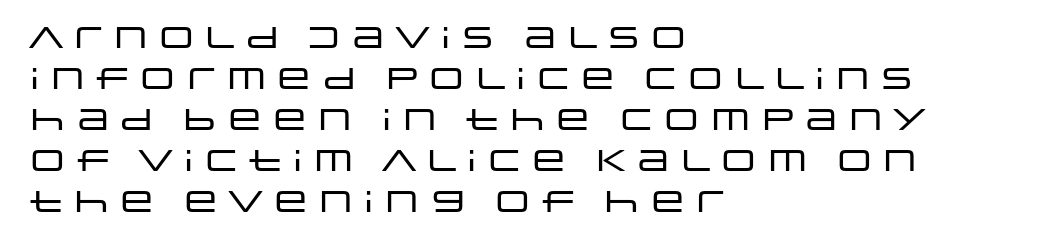
Q: Is the text italic (slanted)? A: No, it is upright.
Q: Is the typeface a serif or a sans-serif typeface? A: Sans-serif.
Q: Is the text underlined? A: No.
Q: How is the paragraph aligned? A: Left-aligned.
Q: Is the spacing between letters normal or unusually wide? A: Normal.
Q: Is the spacing between lines tight, normal or loose? A: Normal.
Q: Width (condensed, normal, or wide)? A: Wide.
Q: Stroke contrast? A: Low.
Q: x-height? A: Large.
Q: Monospaced? A: No.
